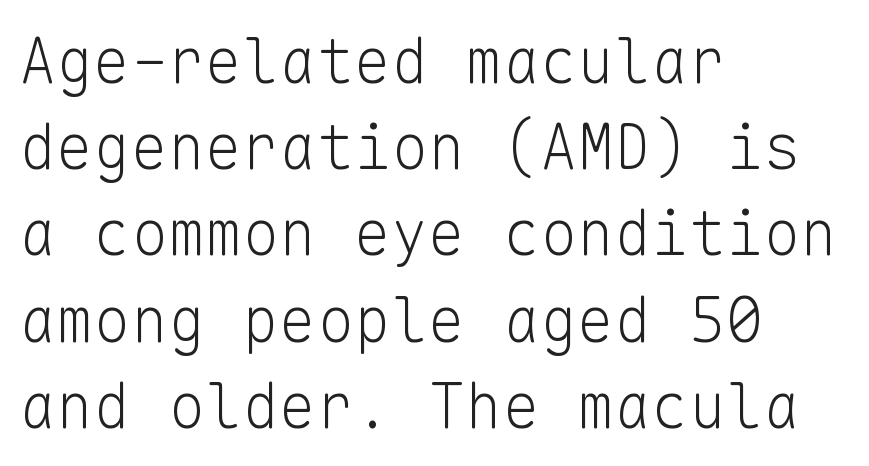
{"serif": "no", "italic": "no", "bold": "no", "weight": "light", "width": "normal", "stroke_contrast": "low", "x_height": "medium", "monospaced": "yes", "underline": "no", "align": "left", "line_spacing": "normal", "line_spacing_ratio": 1.39, "letter_spacing": "normal", "letter_spacing_em": 0.0, "glyph_px": 62}
